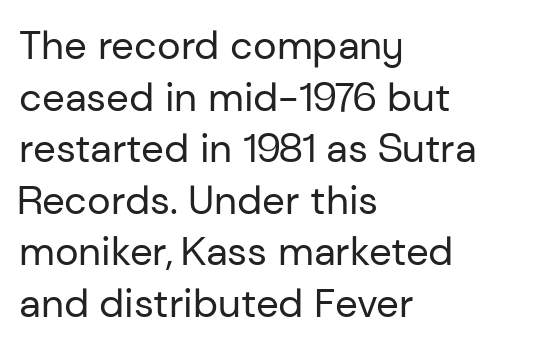
Type style note: lacks serifs. Regular leading. Upright lettering throughout. Which margin do the lines hug? The left one — the right edge is uneven.
